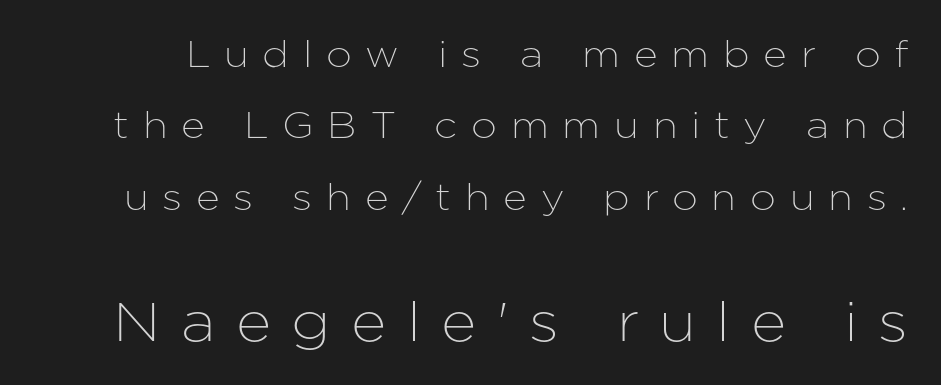
Q: Is the text italic (slanted)? A: No, it is upright.
Q: Is the typeface a serif or a sans-serif typeface? A: Sans-serif.
Q: Is the text underlined? A: No.
Q: Is the spacing between letters normal or unusually wide? A: Unusually wide.
Q: Is the spacing between lines tight, normal or loose? A: Loose.
Q: Which block of text is set in a larger size, the first (top) or the second (bottom)? A: The second (bottom) one.
Q: Width (condensed, normal, or wide)? A: Normal.
Q: Stroke contrast? A: Low.
Q: x-height? A: Medium.
Q: Monospaced? A: No.
